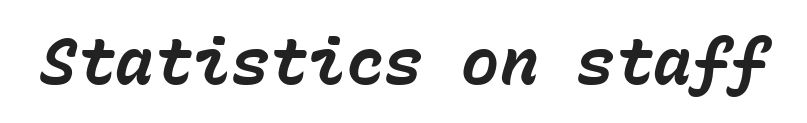
When letters slant like this, we call the style italic. A full-strength bold gives these letters their thick strokes. The passage shown is not underscored anywhere. Standard letterfit; no display-style spreading of the glyphs.
